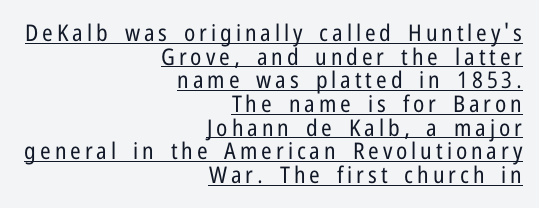
{"italic": "no", "bold": "no", "underline": "yes", "align": "right", "line_spacing": "tight", "line_spacing_ratio": 1.03, "glyph_px": 23}
